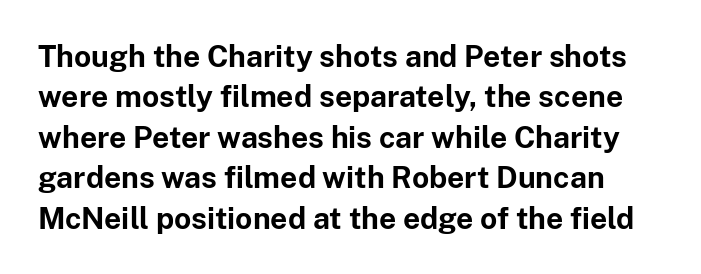
The image shows 30 px bold sans-serif type, upright; set normal line spacing (1.35x), normal letter spacing, not underlined; low stroke contrast and a medium x-height.
